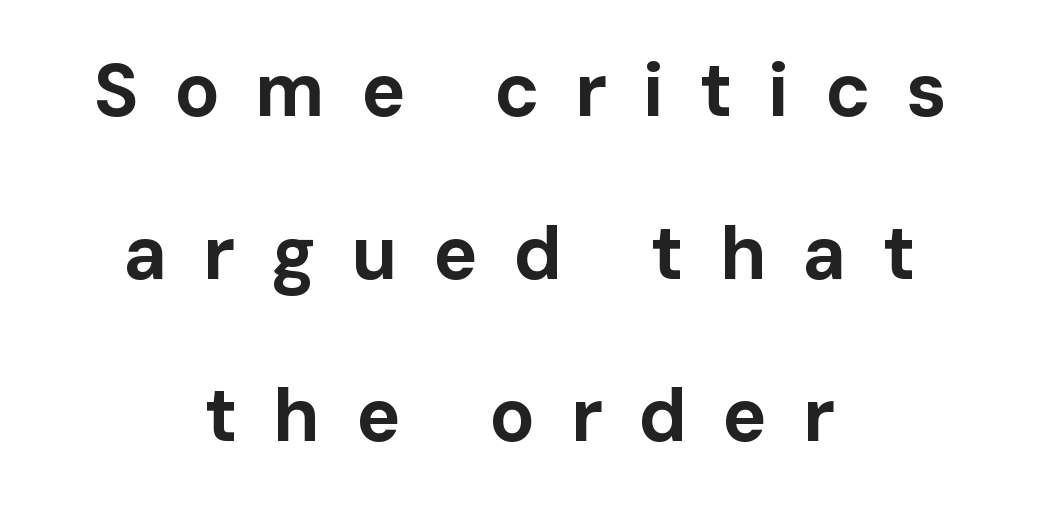
Q: Is the text bold? A: Yes.
Q: Is the text italic (slanted)? A: No, it is upright.
Q: Is the typeface a serif or a sans-serif typeface? A: Sans-serif.
Q: Is the text underlined? A: No.
Q: How is the paragraph aligned? A: Centered.
Q: Is the spacing between letters normal or unusually wide? A: Unusually wide.
Q: Is the spacing between lines tight, normal or loose? A: Loose.
Q: Width (condensed, normal, or wide)? A: Normal.
Q: Stroke contrast? A: Low.
Q: x-height? A: Medium.
Q: Monospaced? A: No.
